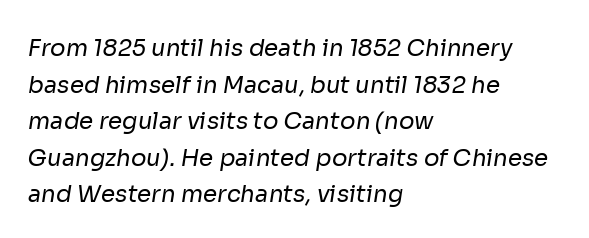
{"bold": "no", "underline": "no", "align": "left", "line_spacing": "normal", "line_spacing_ratio": 1.59, "letter_spacing": "normal", "letter_spacing_em": 0.0, "glyph_px": 23}
